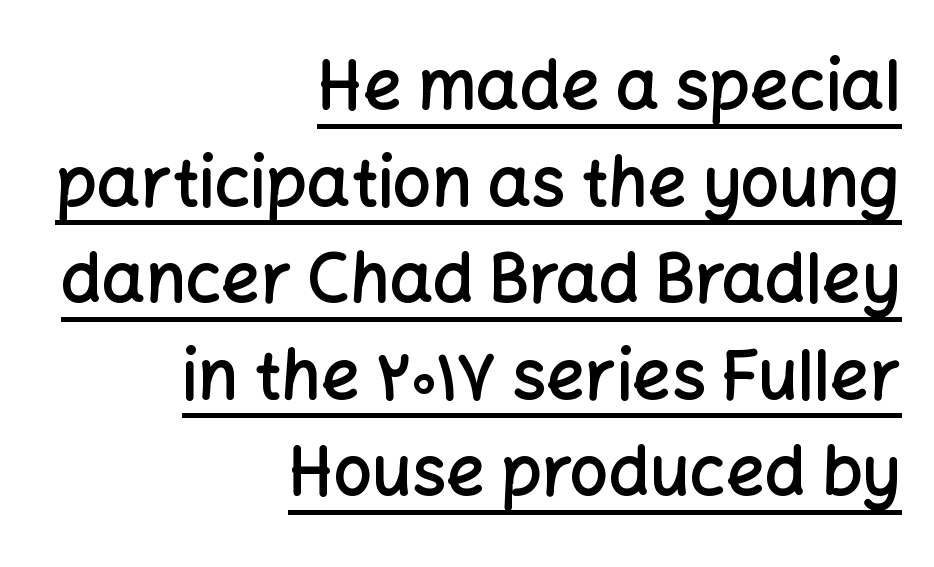
The image shows 68 px semibold sans-serif type, upright; set right-aligned, normal line spacing (1.42x), normal letter spacing, underlined; low stroke contrast and a medium x-height.
